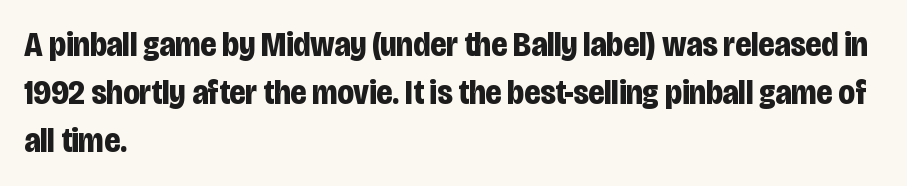
Q: Is the text bold? A: Yes.
Q: Is the text italic (slanted)? A: No, it is upright.
Q: Is the typeface a serif or a sans-serif typeface? A: Sans-serif.
Q: Is the text underlined? A: No.
Q: How is the paragraph aligned? A: Left-aligned.
Q: Is the spacing between letters normal or unusually wide? A: Normal.
Q: Is the spacing between lines tight, normal or loose? A: Normal.
Q: Width (condensed, normal, or wide)? A: Condensed.
Q: Stroke contrast? A: Low.
Q: x-height? A: Large.
Q: Monospaced? A: No.
